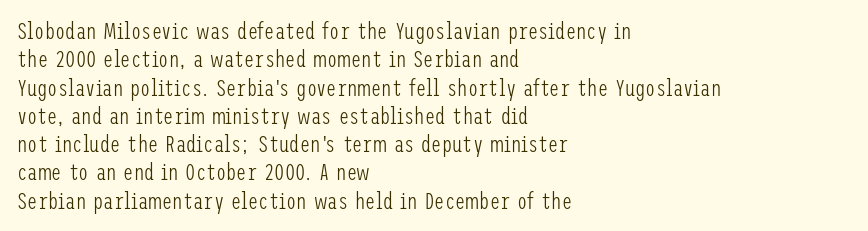
{"italic": "no", "bold": "no", "underline": "no", "align": "left", "line_spacing_ratio": 1.23, "letter_spacing": "normal", "letter_spacing_em": 0.0, "glyph_px": 23}
